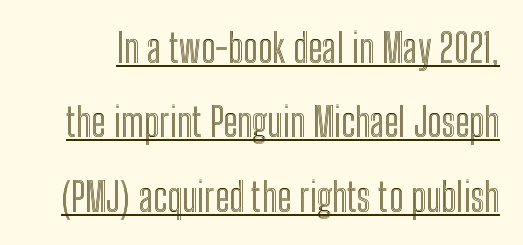
{"italic": "no", "width": "condensed", "x_height": "medium", "monospaced": "no", "underline": "yes", "line_spacing": "loose", "line_spacing_ratio": 1.91, "letter_spacing": "normal", "letter_spacing_em": 0.0, "glyph_px": 39}
